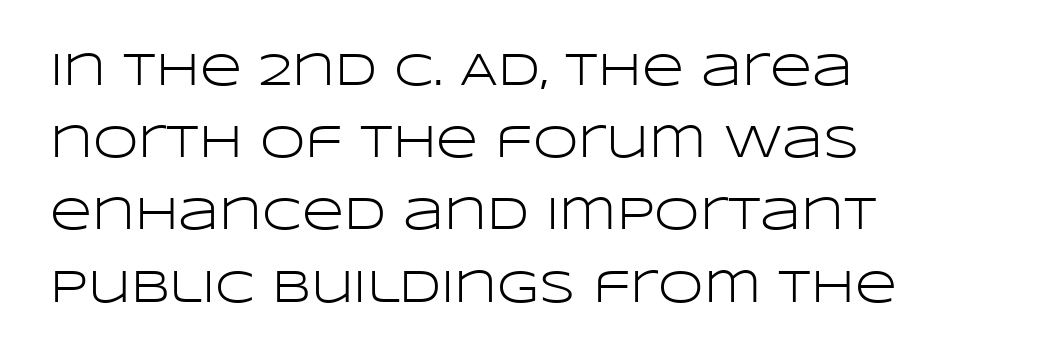
{"serif": "no", "italic": "no", "bold": "no", "weight": "light", "width": "wide", "stroke_contrast": "low", "x_height": "large", "monospaced": "no", "underline": "no", "align": "left", "line_spacing": "normal", "line_spacing_ratio": 1.57, "letter_spacing": "normal", "letter_spacing_em": 0.0, "glyph_px": 46}
